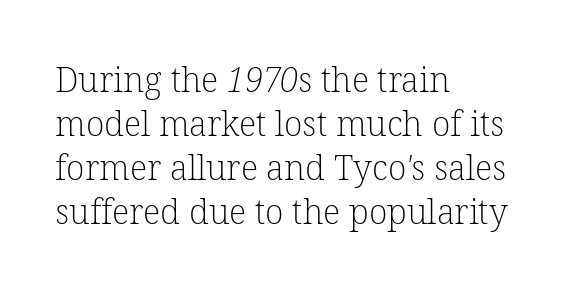
The image shows 34 px light serif type; set left-aligned, normal line spacing (1.29x), normal letter spacing, not underlined; low stroke contrast and a medium x-height.
